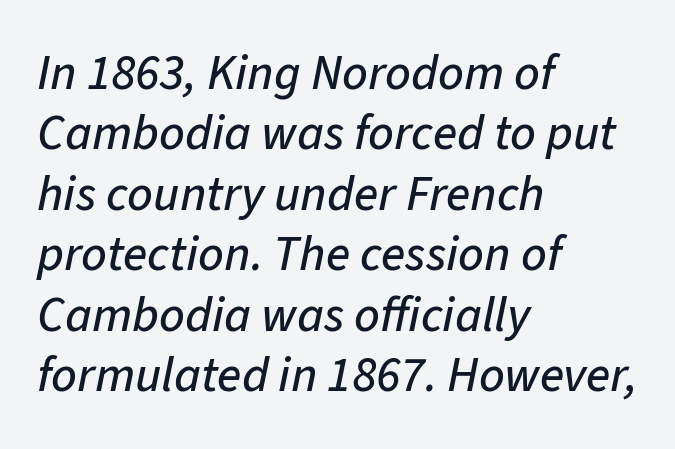
{"italic": "yes", "lean": "right", "slant_degrees": 11, "width": "normal", "stroke_contrast": "low", "x_height": "medium", "monospaced": "no", "underline": "no", "align": "left", "line_spacing_ratio": 1.21, "letter_spacing": "normal", "letter_spacing_em": 0.0, "glyph_px": 50}
